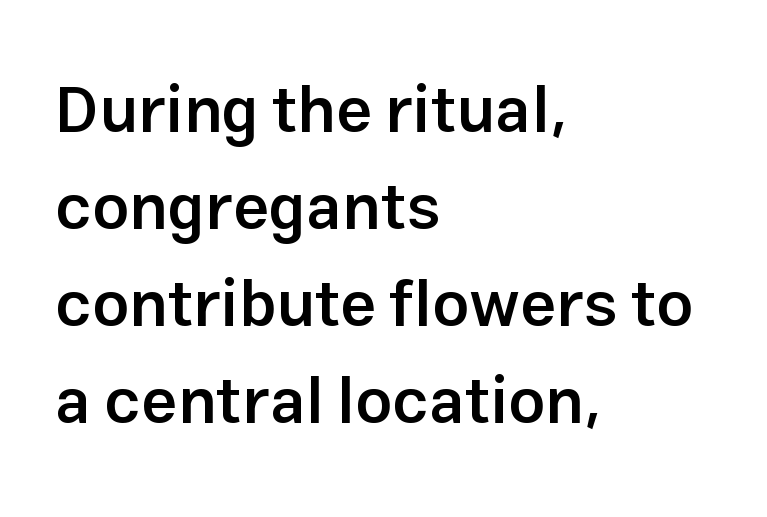
{"serif": "no", "italic": "no", "bold": "semi", "weight": "semibold", "width": "normal", "stroke_contrast": "low", "x_height": "medium", "monospaced": "no", "underline": "no", "align": "left", "line_spacing": "normal", "line_spacing_ratio": 1.49, "letter_spacing": "normal", "letter_spacing_em": 0.0, "glyph_px": 65}
